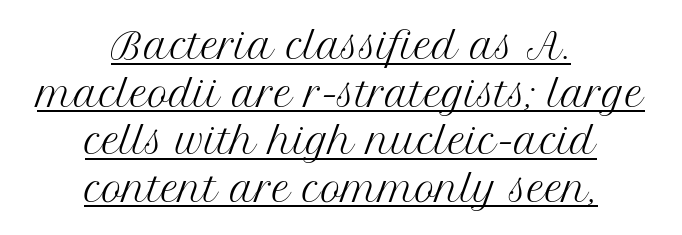
Q: Is the text bold? A: No.
Q: Is the text italic (slanted)? A: Yes.
Q: Is the text underlined? A: Yes.
Q: How is the paragraph aligned? A: Centered.
Q: Is the spacing between letters normal or unusually wide? A: Normal.
Q: Is the spacing between lines tight, normal or loose? A: Normal.
Q: Width (condensed, normal, or wide)? A: Normal.
Q: Stroke contrast? A: Medium.
Q: x-height? A: Medium.
Q: Monospaced? A: No.
